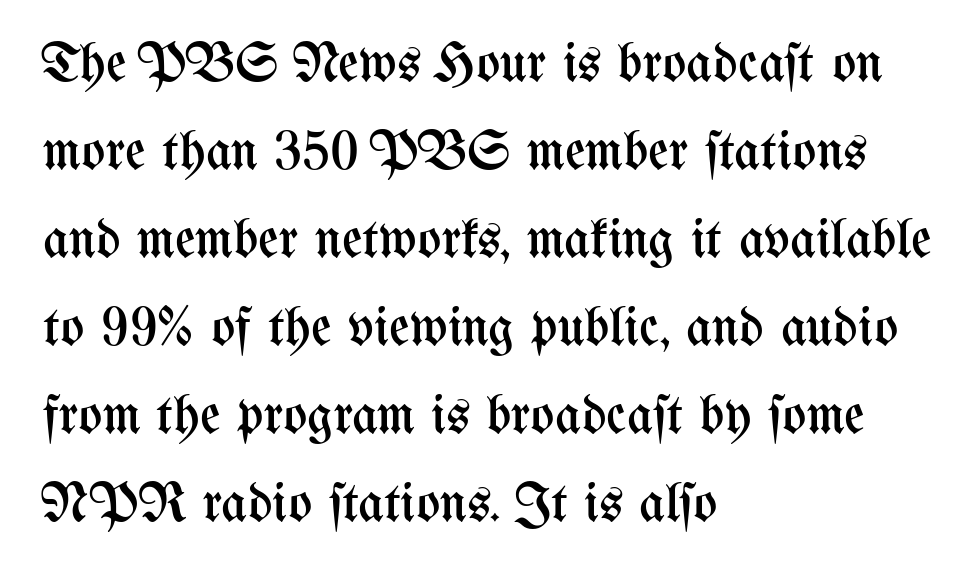
A clean baseline with only descenders dipping below it. Vertical spacing — default. Think of a printed novel: that variable character pitch is what you see here. On a weight scale, this lands at 450 or below. Honestly, the letter spacing is just normal — you wouldn't notice it.
